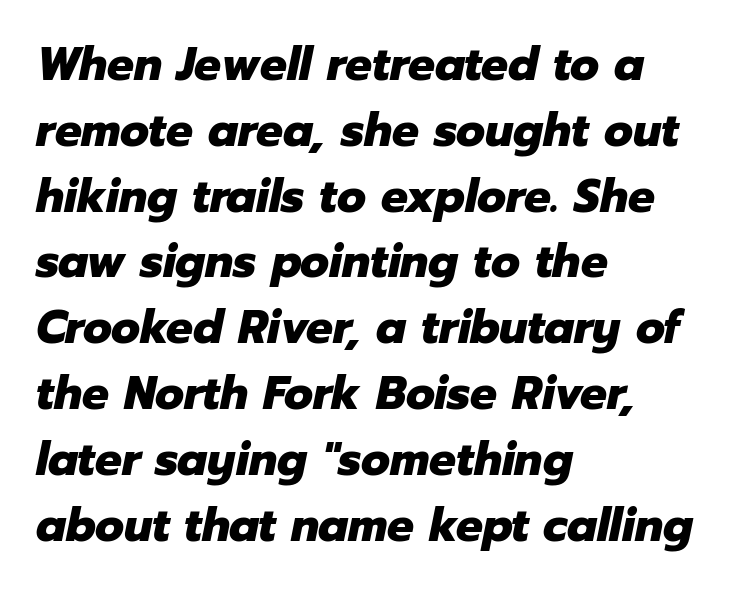
Q: Is the text bold? A: Yes.
Q: Is the text italic (slanted)? A: Yes, it leans right by about 12 degrees.
Q: Is the text underlined? A: No.
Q: How is the paragraph aligned? A: Left-aligned.
Q: Is the spacing between letters normal or unusually wide? A: Normal.
Q: Is the spacing between lines tight, normal or loose? A: Normal.
Q: Width (condensed, normal, or wide)? A: Normal.
Q: Stroke contrast? A: Low.
Q: x-height? A: Medium.
Q: Monospaced? A: No.
